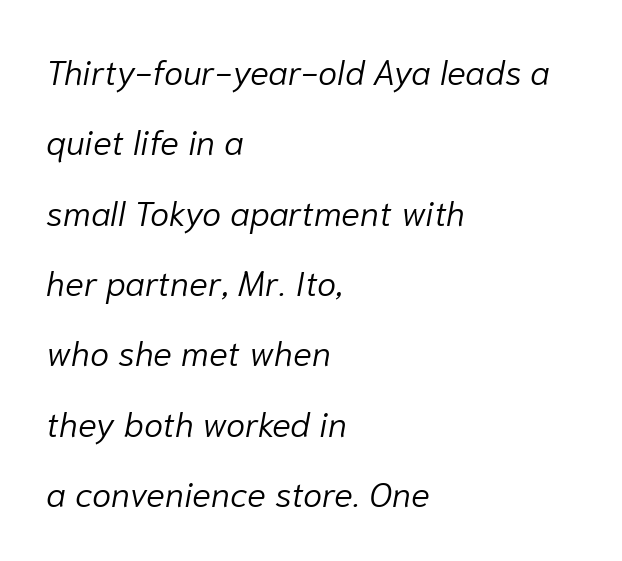
Q: Is the text bold? A: No.
Q: Is the text italic (slanted)? A: Yes, it leans right by about 10 degrees.
Q: Is the text underlined? A: No.
Q: How is the paragraph aligned? A: Left-aligned.
Q: Is the spacing between letters normal or unusually wide? A: Normal.
Q: Is the spacing between lines tight, normal or loose? A: Loose.
Q: Width (condensed, normal, or wide)? A: Normal.
Q: Stroke contrast? A: Low.
Q: x-height? A: Medium.
Q: Monospaced? A: No.
